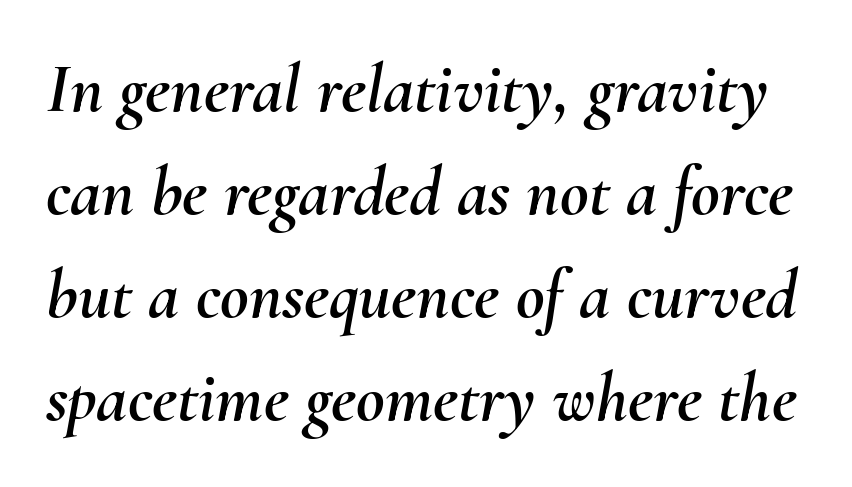
Q: Is the text italic (slanted)? A: Yes, it leans right by about 10 degrees.
Q: Is the text underlined? A: No.
Q: Is the spacing between letters normal or unusually wide? A: Normal.
Q: Is the spacing between lines tight, normal or loose? A: Normal.
Q: Width (condensed, normal, or wide)? A: Normal.
Q: Stroke contrast? A: Medium.
Q: x-height? A: Small.
Q: Monospaced? A: No.
